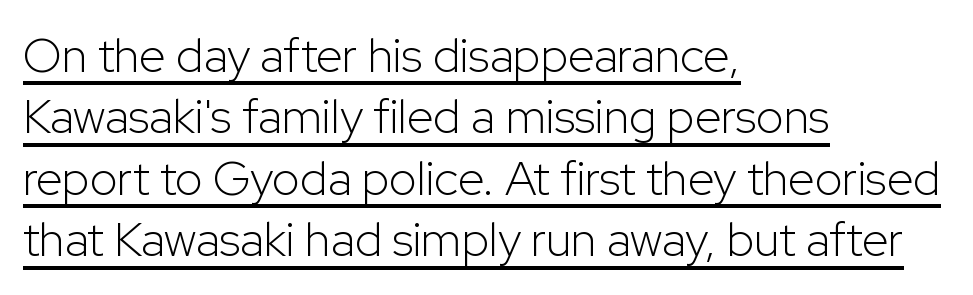
{"serif": "no", "italic": "no", "bold": "no", "weight": "light", "width": "normal", "stroke_contrast": "low", "x_height": "medium", "monospaced": "no", "underline": "yes", "align": "left", "line_spacing": "normal", "line_spacing_ratio": 1.28, "letter_spacing": "normal", "letter_spacing_em": 0.0, "glyph_px": 48}
